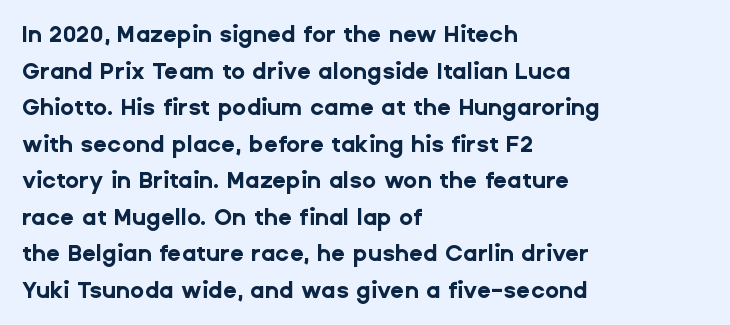
{"italic": "no", "bold": "yes", "underline": "no", "align": "left", "line_spacing": "normal", "line_spacing_ratio": 1.59, "letter_spacing": "normal", "letter_spacing_em": 0.0, "glyph_px": 23}
